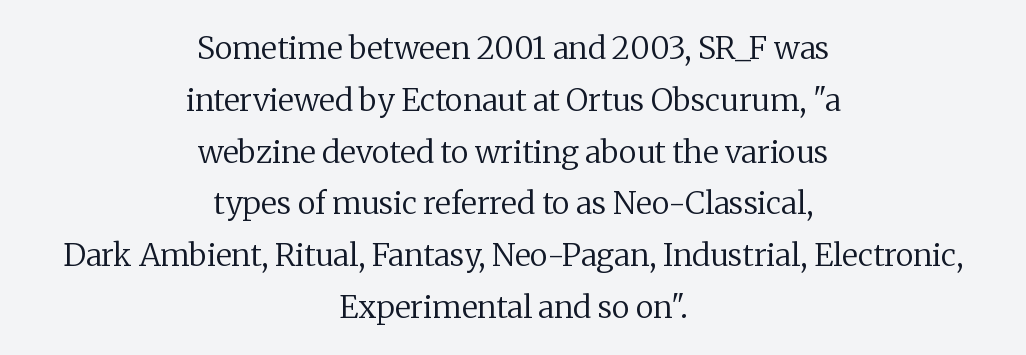
Q: Is the text bold? A: No.
Q: Is the text italic (slanted)? A: No, it is upright.
Q: Is the typeface a serif or a sans-serif typeface? A: Serif.
Q: Is the text underlined? A: No.
Q: How is the paragraph aligned? A: Centered.
Q: Is the spacing between letters normal or unusually wide? A: Normal.
Q: Is the spacing between lines tight, normal or loose? A: Normal.
Q: Width (condensed, normal, or wide)? A: Normal.
Q: Stroke contrast? A: Medium.
Q: x-height? A: Medium.
Q: Monospaced? A: No.
